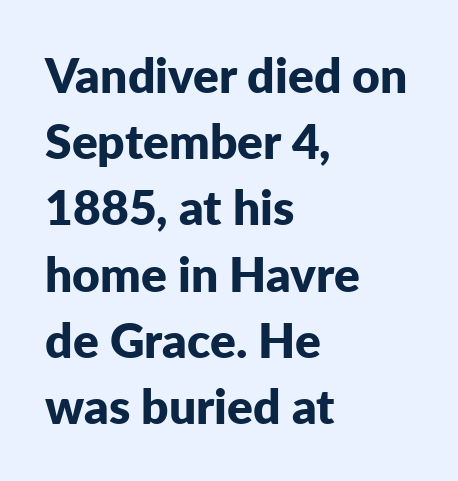
The image shows 48 px bold sans-serif type, upright; set left-aligned, normal line spacing (1.38x), normal letter spacing, not underlined; low stroke contrast and a medium x-height.
